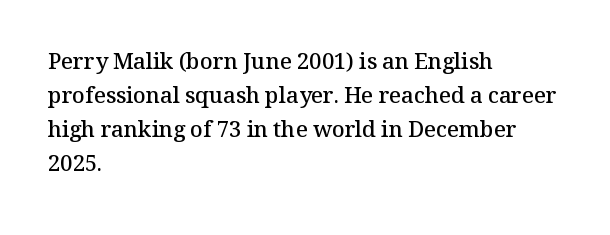
The image shows 22 px text type, upright; set left-aligned, normal line spacing (1.54x), normal letter spacing, not underlined.
